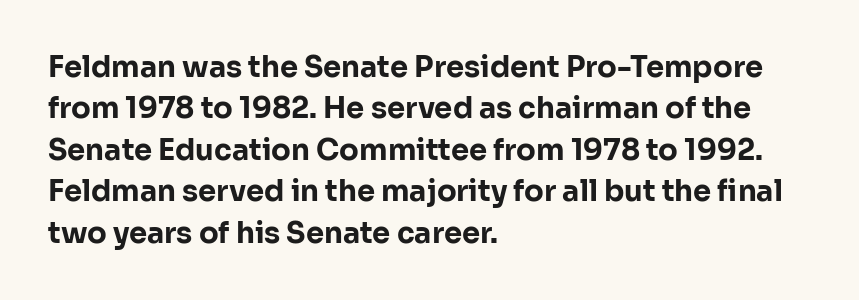
Q: Is the text bold? A: Yes.
Q: Is the text italic (slanted)? A: No, it is upright.
Q: Is the typeface a serif or a sans-serif typeface? A: Sans-serif.
Q: Is the text underlined? A: No.
Q: How is the paragraph aligned? A: Left-aligned.
Q: Is the spacing between letters normal or unusually wide? A: Normal.
Q: Is the spacing between lines tight, normal or loose? A: Normal.
Q: Width (condensed, normal, or wide)? A: Normal.
Q: Stroke contrast? A: Low.
Q: x-height? A: Medium.
Q: Monospaced? A: No.
